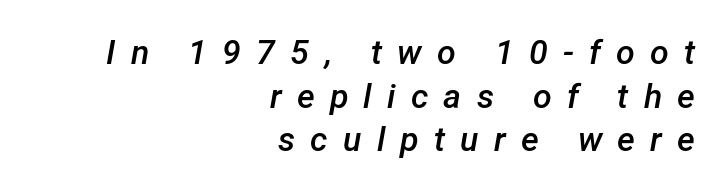
{"italic": "yes", "lean": "right", "slant_degrees": 12, "bold": "semi", "weight": "semibold", "width": "normal", "stroke_contrast": "low", "x_height": "medium", "monospaced": "no", "underline": "no", "align": "right", "line_spacing": "normal", "line_spacing_ratio": 1.28, "letter_spacing": "wide", "letter_spacing_em": 0.45, "glyph_px": 34}
